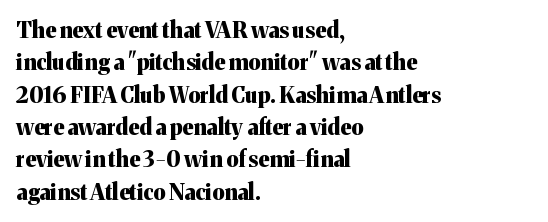
This block has exactly the height ordinary leading produces. A roman cut, with each character standing at attention. Typesetter's note: full bold, strokes at maximum text heaviness. The rendering anchors every line to the left-hand side.
